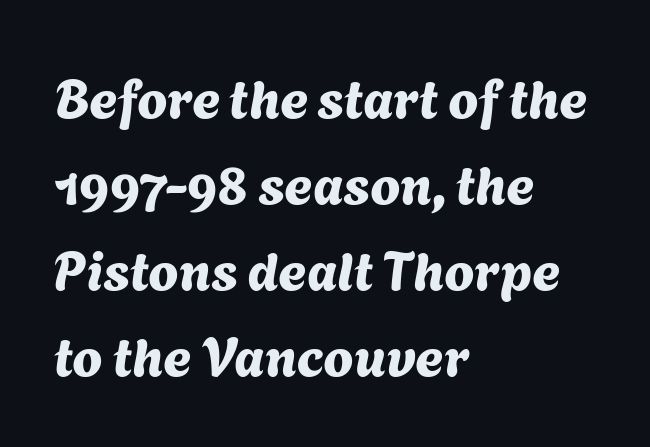
The image shows 54 px sans-serif type; set left-aligned, normal line spacing (1.59x), normal letter spacing, not underlined; medium stroke contrast and a medium x-height.
